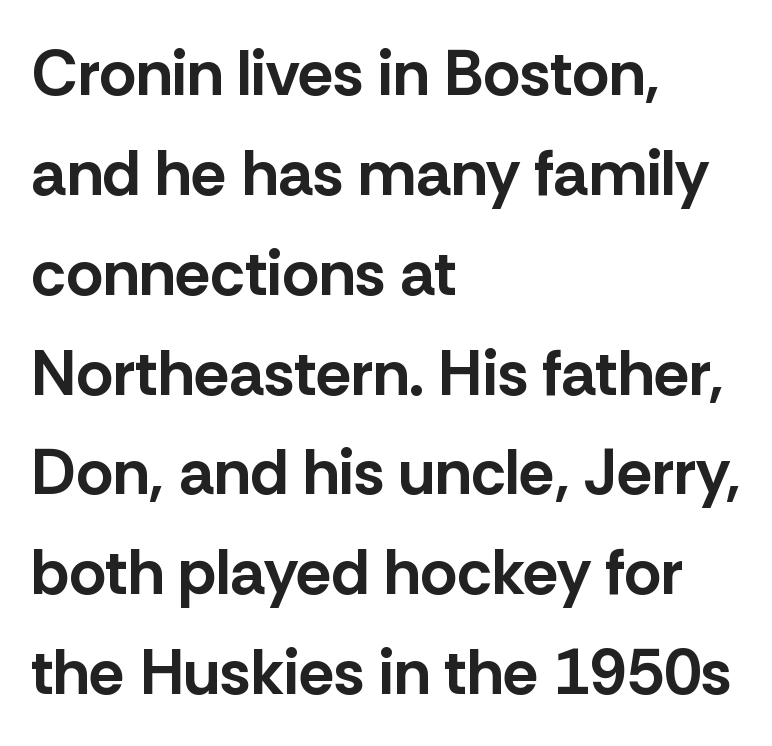
Q: Is the text bold? A: Yes.
Q: Is the text italic (slanted)? A: No, it is upright.
Q: Is the typeface a serif or a sans-serif typeface? A: Sans-serif.
Q: Is the text underlined? A: No.
Q: How is the paragraph aligned? A: Left-aligned.
Q: Is the spacing between letters normal or unusually wide? A: Normal.
Q: Is the spacing between lines tight, normal or loose? A: Normal.
Q: Width (condensed, normal, or wide)? A: Normal.
Q: Stroke contrast? A: Low.
Q: x-height? A: Medium.
Q: Monospaced? A: No.
